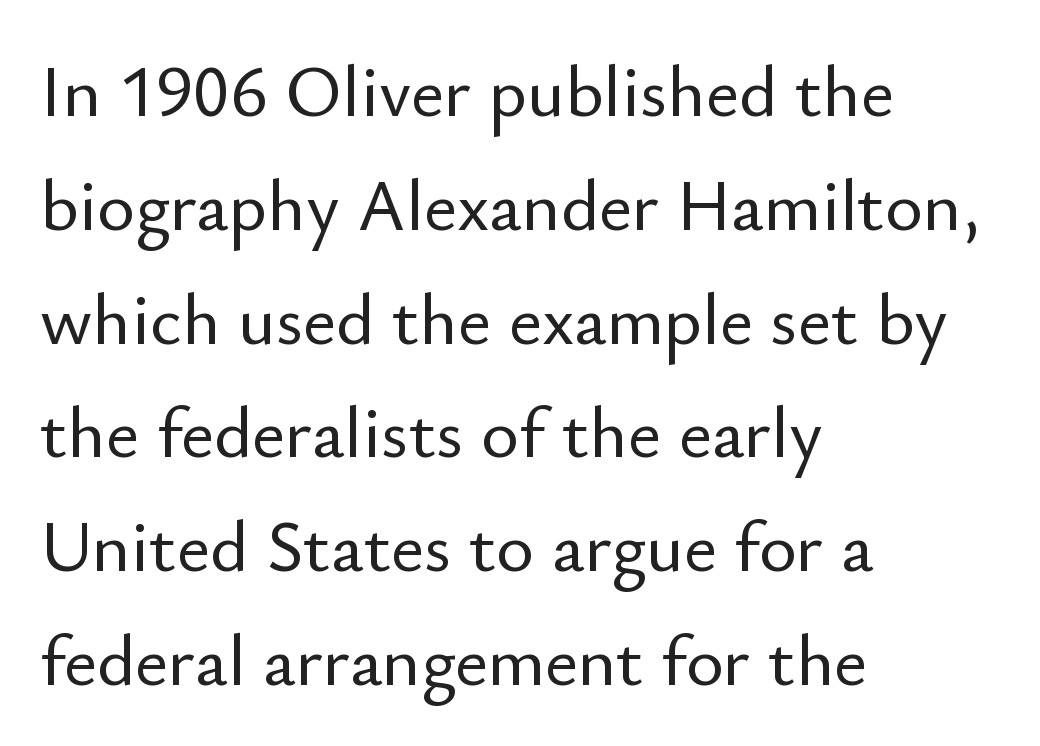
Q: Is the text italic (slanted)? A: No, it is upright.
Q: Is the typeface a serif or a sans-serif typeface? A: Sans-serif.
Q: Is the text underlined? A: No.
Q: How is the paragraph aligned? A: Left-aligned.
Q: Is the spacing between letters normal or unusually wide? A: Normal.
Q: Is the spacing between lines tight, normal or loose? A: Normal.
Q: Width (condensed, normal, or wide)? A: Normal.
Q: Stroke contrast? A: Low.
Q: x-height? A: Small.
Q: Monospaced? A: No.
